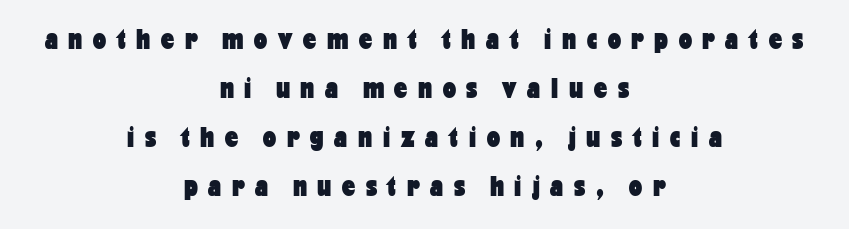
{"serif": "no", "italic": "no", "bold": "yes", "weight": "heavy", "width": "condensed", "stroke_contrast": "low", "x_height": "medium", "monospaced": "no", "underline": "no", "align": "center", "line_spacing": "normal", "line_spacing_ratio": 1.69, "letter_spacing": "wide", "letter_spacing_em": 0.37, "glyph_px": 29}
